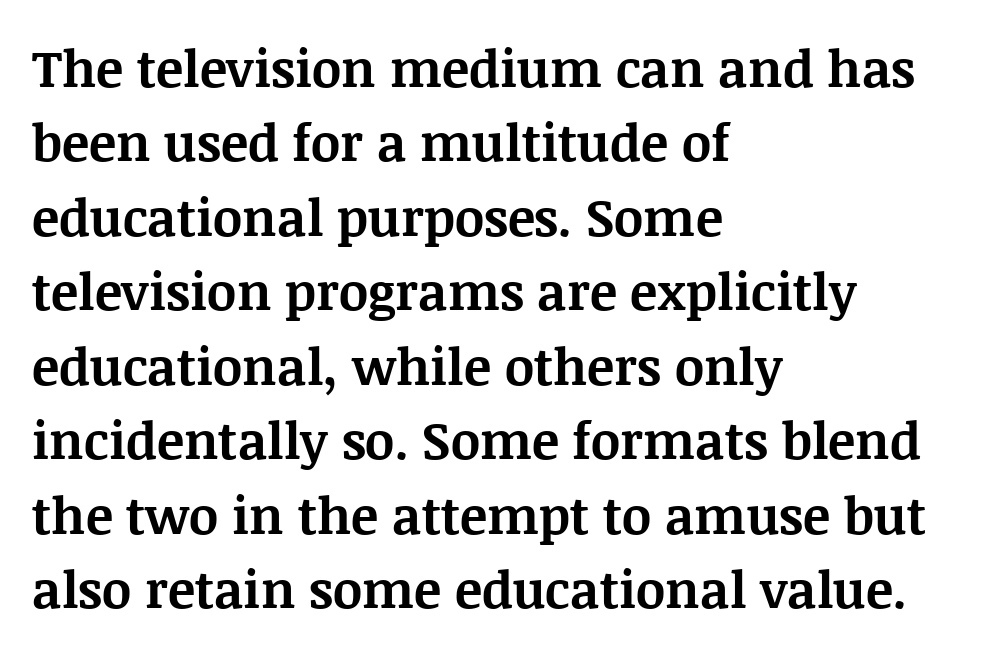
Q: Is the text bold? A: Yes.
Q: Is the text italic (slanted)? A: No, it is upright.
Q: Is the typeface a serif or a sans-serif typeface? A: Serif.
Q: Is the text underlined? A: No.
Q: How is the paragraph aligned? A: Left-aligned.
Q: Is the spacing between letters normal or unusually wide? A: Normal.
Q: Is the spacing between lines tight, normal or loose? A: Normal.
Q: Width (condensed, normal, or wide)? A: Normal.
Q: Stroke contrast? A: Medium.
Q: x-height? A: Large.
Q: Monospaced? A: No.
